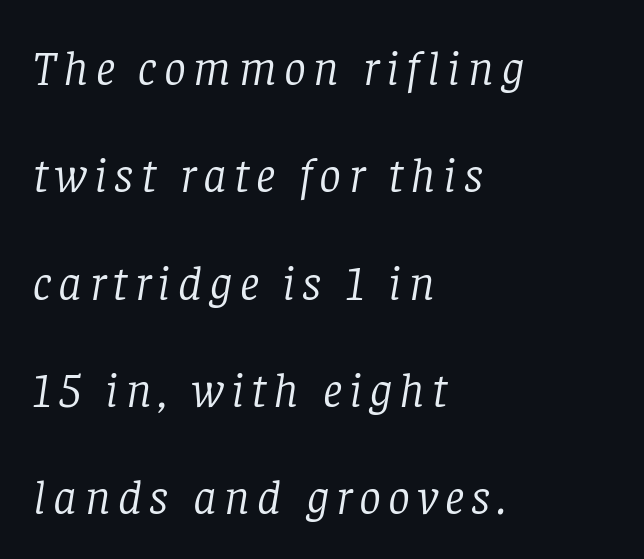
The image shows 49 px light serif type, italic (leaning right); set left-aligned, loose line spacing (2.19x), not underlined; low stroke contrast and a large x-height.
